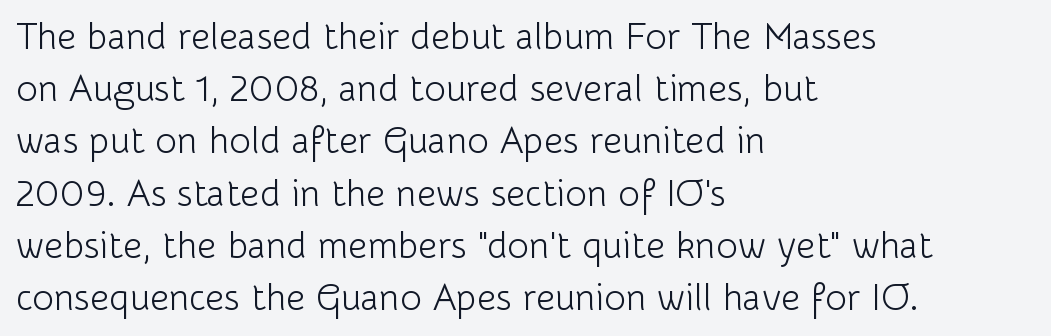
The image shows 37 px light sans-serif type, upright; set left-aligned, normal line spacing (1.41x), normal letter spacing, not underlined; low stroke contrast and a medium x-height.
